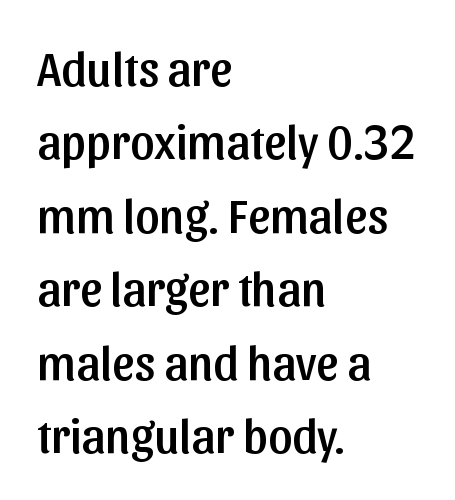
The image shows 48 px sans-serif type, upright; set left-aligned, normal line spacing (1.53x), normal letter spacing, not underlined; low stroke contrast and a medium x-height.
